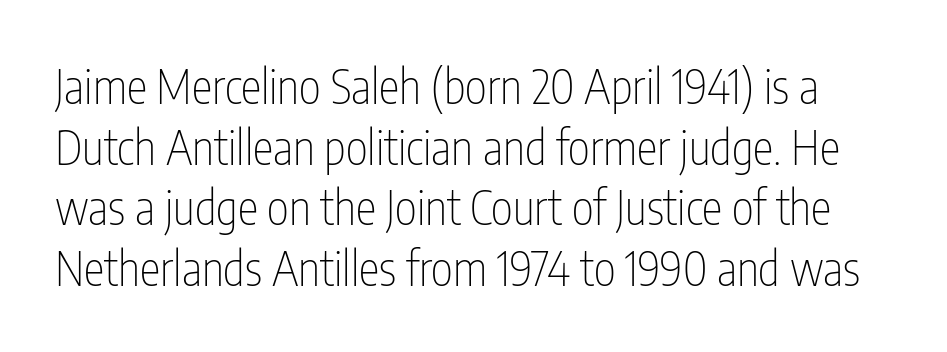
Q: Is the text bold? A: No.
Q: Is the text italic (slanted)? A: No, it is upright.
Q: Is the typeface a serif or a sans-serif typeface? A: Sans-serif.
Q: Is the text underlined? A: No.
Q: Is the spacing between letters normal or unusually wide? A: Normal.
Q: Is the spacing between lines tight, normal or loose? A: Normal.
Q: Width (condensed, normal, or wide)? A: Condensed.
Q: Stroke contrast? A: Low.
Q: x-height? A: Medium.
Q: Monospaced? A: No.
